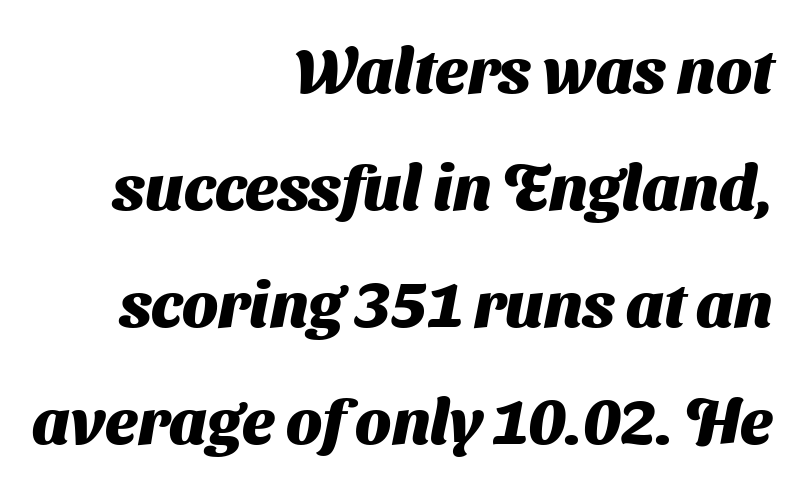
Characters follow at the spacing the type designer built in. The letters are bold, with thick, heavy strokes. Regarding serifs, this sample does without them. Character widths vary here, with narrow letters taking less room than wide ones. The string is rendered with underlining switched off.
